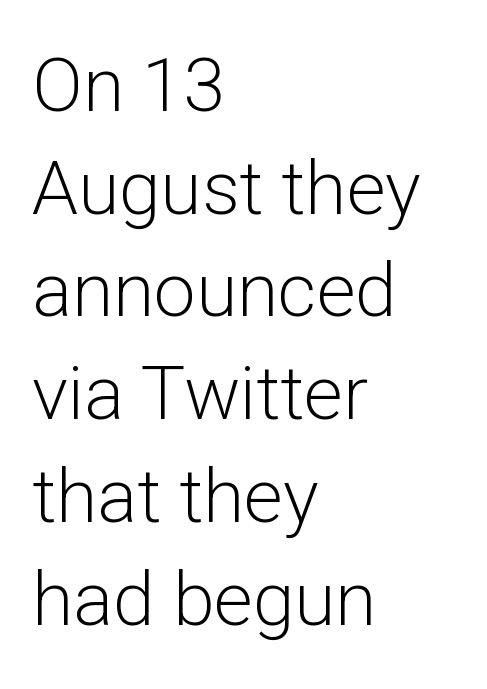
{"serif": "no", "italic": "no", "bold": "no", "weight": "light", "width": "normal", "stroke_contrast": "low", "x_height": "medium", "monospaced": "no", "underline": "no", "align": "left", "line_spacing": "normal", "line_spacing_ratio": 1.37, "letter_spacing": "normal", "letter_spacing_em": 0.0, "glyph_px": 75}
